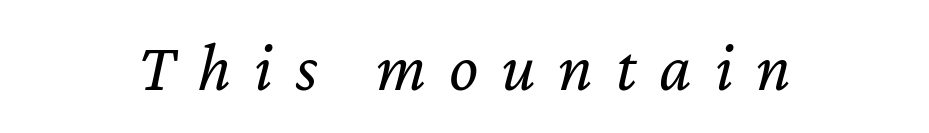
A typesetter would mark this as italic. A clean baseline with only descenders dipping below it. Is the type heavy? It reads as light-to-regular instead. Looks like regular typesetting: each glyph gets only the width it needs.
